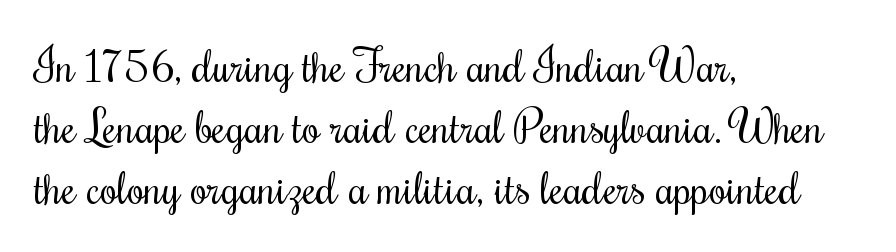
The image shows 45 px regular-weight, condensed serif type; set left-aligned, normal line spacing (1.36x), normal letter spacing, not underlined; medium stroke contrast and a small x-height.
